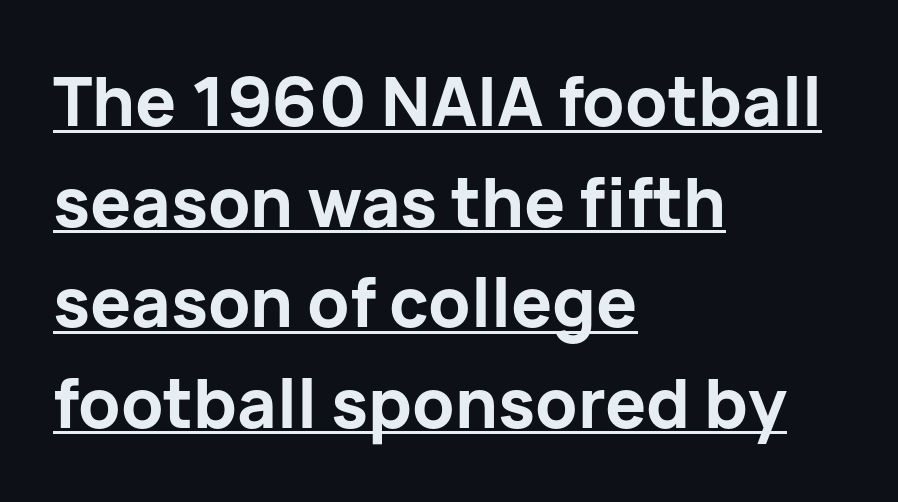
Q: Is the text bold? A: Yes.
Q: Is the text italic (slanted)? A: No, it is upright.
Q: Is the typeface a serif or a sans-serif typeface? A: Sans-serif.
Q: Is the text underlined? A: Yes.
Q: How is the paragraph aligned? A: Left-aligned.
Q: Is the spacing between letters normal or unusually wide? A: Normal.
Q: Is the spacing between lines tight, normal or loose? A: Normal.
Q: Width (condensed, normal, or wide)? A: Normal.
Q: Stroke contrast? A: Low.
Q: x-height? A: Medium.
Q: Monospaced? A: No.
